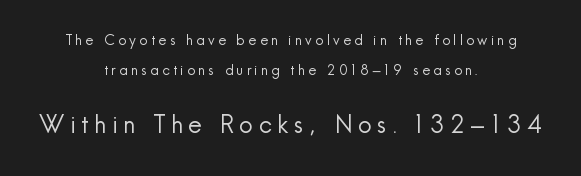
The image shows 24 px text type, upright; set centered, loose line spacing (2.15x), unusually wide letter spacing (+0.24 em), not underlined; the second (bottom) block is 1.71x larger.
